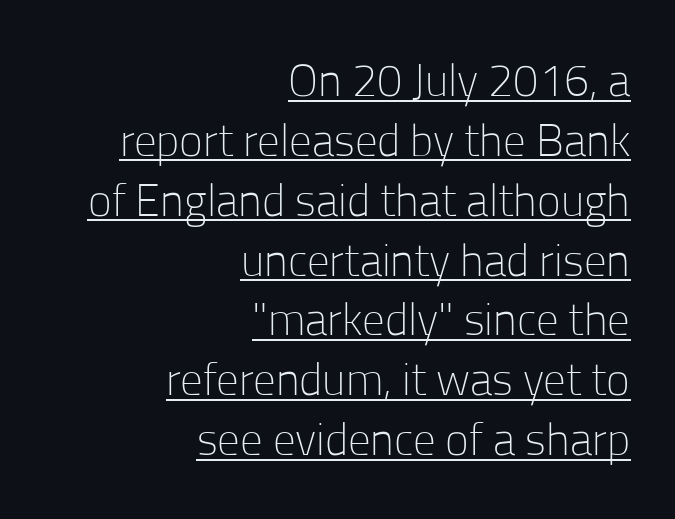
The image shows 45 px light sans-serif type, upright; set right-aligned, normal line spacing (1.33x), normal letter spacing, underlined; low stroke contrast and a medium x-height.
